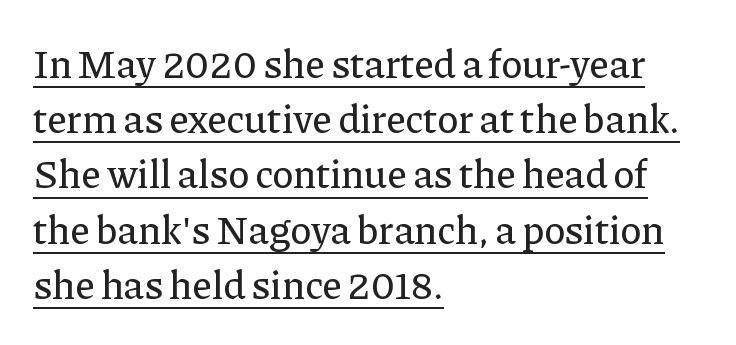
Q: Is the text italic (slanted)? A: No, it is upright.
Q: Is the typeface a serif or a sans-serif typeface? A: Serif.
Q: Is the text underlined? A: Yes.
Q: How is the paragraph aligned? A: Left-aligned.
Q: Is the spacing between letters normal or unusually wide? A: Normal.
Q: Is the spacing between lines tight, normal or loose? A: Normal.
Q: Width (condensed, normal, or wide)? A: Normal.
Q: Stroke contrast? A: Low.
Q: x-height? A: Medium.
Q: Monospaced? A: No.
